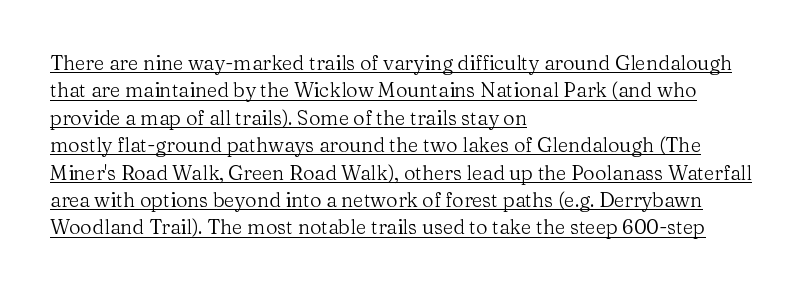
{"italic": "no", "bold": "no", "underline": "yes", "align": "left", "line_spacing": "normal", "line_spacing_ratio": 1.37, "letter_spacing": "normal", "letter_spacing_em": 0.0, "glyph_px": 20}
